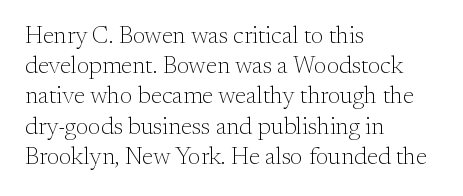
The image shows 24 px text type, upright; set left-aligned, normal line spacing (1.26x), normal letter spacing, not underlined.
